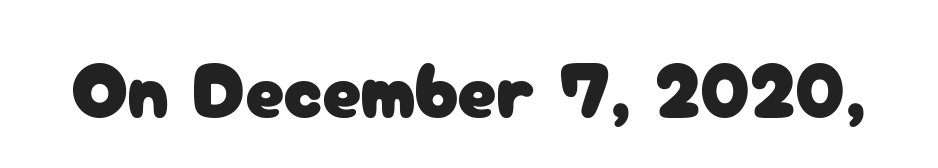
The image shows 78 px sans-serif type, upright; set normal letter spacing, not underlined; low stroke contrast and a medium x-height.
